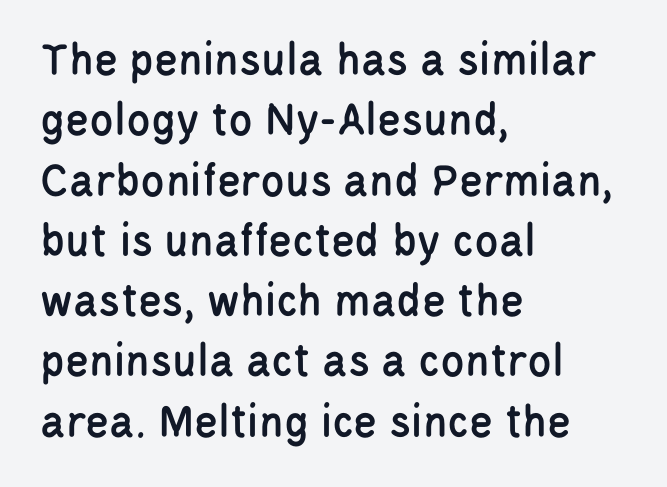
The image shows 49 px condensed sans-serif type, upright; set left-aligned, line spacing 1.23x, normal letter spacing, not underlined; low stroke contrast and a large x-height.
